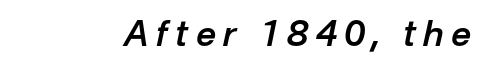
{"italic": "yes", "lean": "right", "slant_degrees": 12, "bold": "semi", "weight": "semibold", "width": "normal", "stroke_contrast": "low", "x_height": "medium", "monospaced": "no", "underline": "no", "letter_spacing": "wide", "letter_spacing_em": 0.21, "glyph_px": 35}
